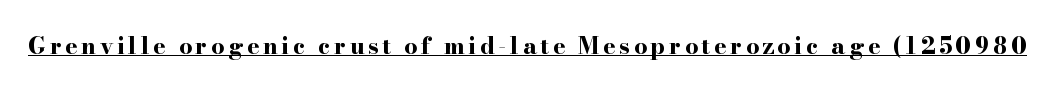
Q: Is the text bold? A: Yes.
Q: Is the text italic (slanted)? A: No, it is upright.
Q: Is the text underlined? A: Yes.
